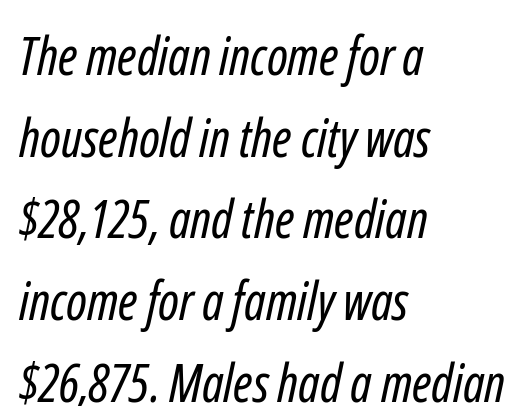
The image shows 52 px regular-weight, condensed sans-serif type; set left-aligned, normal line spacing (1.57x), normal letter spacing, not underlined; low stroke contrast and a medium x-height.
